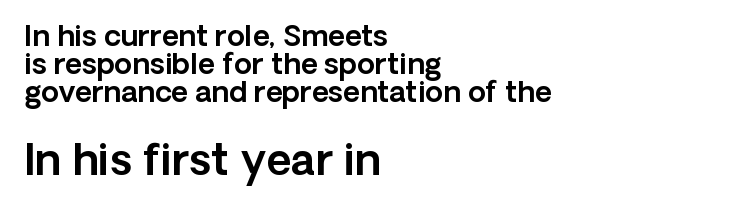
{"serif": "no", "italic": "no", "width": "normal", "x_height": "medium", "monospaced": "no", "underline": "no", "align": "left", "line_spacing": "tight", "line_spacing_ratio": 0.96, "letter_spacing": "normal", "letter_spacing_em": 0.0, "larger_block": "second", "size_ratio": 1.48, "glyph_px": 43}
